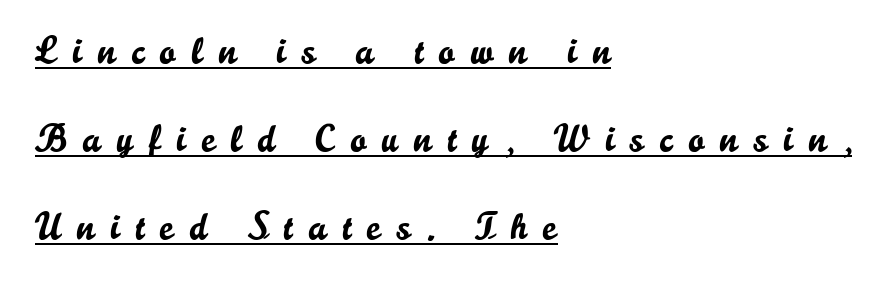
The letters advance in unequal steps, a hallmark of proportional type. Loosely led — the rows are spread out. A typographer would call this underscored text. Caption: multi-line text, flush left, ragged right. What kind of face is this? One without serifs — a sans.
